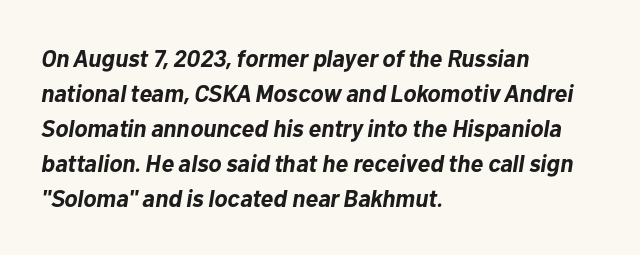
The image shows 24 px bold type, italic (leaning right); set left-aligned, normal line spacing (1.46x), normal letter spacing, not underlined.
